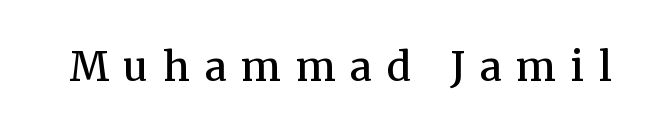
Q: Is the text bold? A: Semi-bold.
Q: Is the text italic (slanted)? A: No, it is upright.
Q: Is the typeface a serif or a sans-serif typeface? A: Serif.
Q: Is the text underlined? A: No.
Q: Is the spacing between letters normal or unusually wide? A: Unusually wide.
Q: Width (condensed, normal, or wide)? A: Normal.
Q: Stroke contrast? A: Medium.
Q: x-height? A: Medium.
Q: Monospaced? A: No.
